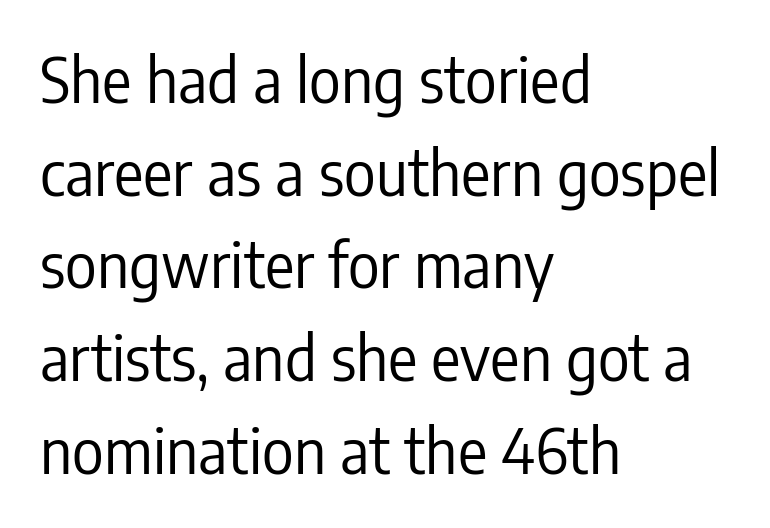
Italic: no, the glyphs are upright roman. Think of a printed novel: that variable character pitch is what you see here. The horizontal fit of the characters is conventional and even. The specimen omits any rule beneath the text block's lines.
